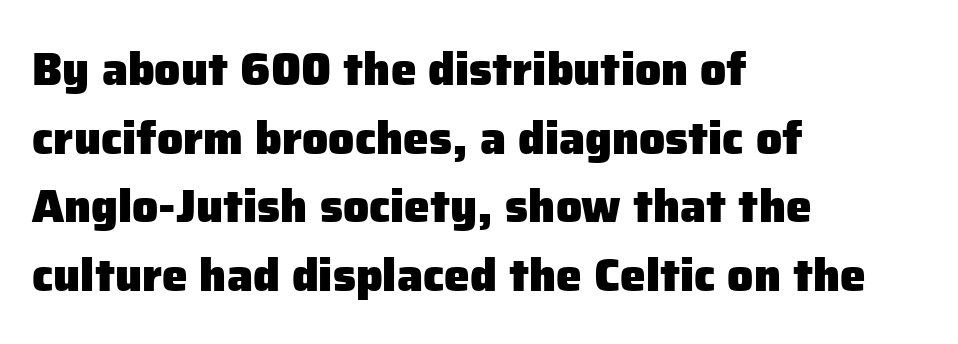
Q: Is the text bold? A: Yes.
Q: Is the text italic (slanted)? A: No, it is upright.
Q: Is the typeface a serif or a sans-serif typeface? A: Sans-serif.
Q: Is the text underlined? A: No.
Q: How is the paragraph aligned? A: Left-aligned.
Q: Is the spacing between letters normal or unusually wide? A: Normal.
Q: Is the spacing between lines tight, normal or loose? A: Normal.
Q: Width (condensed, normal, or wide)? A: Normal.
Q: Stroke contrast? A: Low.
Q: x-height? A: Medium.
Q: Monospaced? A: No.
